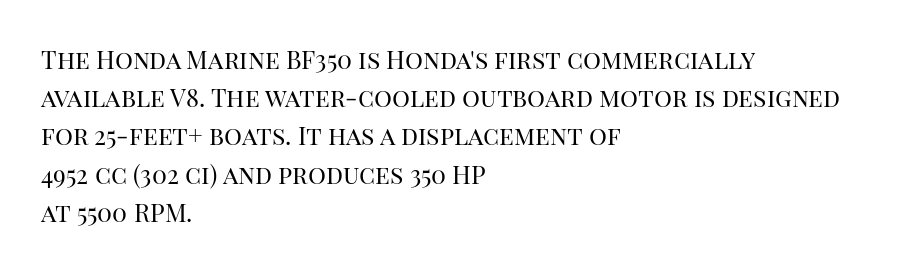
Q: Is the text bold? A: No.
Q: Is the text italic (slanted)? A: No, it is upright.
Q: Is the text underlined? A: No.
Q: How is the paragraph aligned? A: Left-aligned.
Q: Is the spacing between letters normal or unusually wide? A: Normal.
Q: Is the spacing between lines tight, normal or loose? A: Normal.
